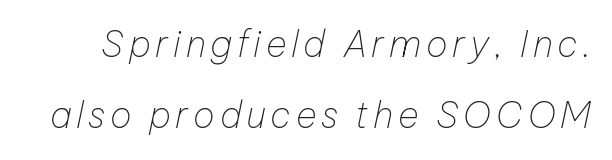
The face used here has a pronounced slope to its letters. These lines stand farther apart than default settings would place them. Varying glyph widths throughout — classic text-font behaviour. Each stroke keeps to a modest, everyday thickness or less. Letters rest on an invisible, unmarked baseline.
